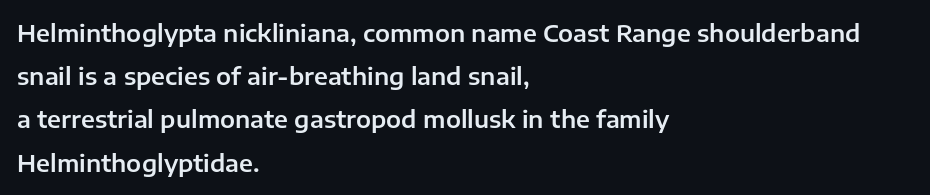
Words float on clear page, feet unadorned. Posture: straight, roman, zero tilt. Standard letterfit; no display-style spreading of the glyphs. One-word summary of the alignment: left.
